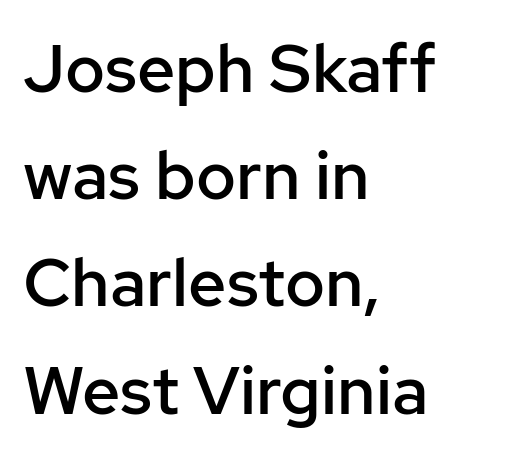
{"serif": "no", "italic": "no", "bold": "semi", "weight": "semibold", "width": "normal", "stroke_contrast": "low", "x_height": "medium", "monospaced": "no", "underline": "no", "align": "left", "line_spacing": "normal", "line_spacing_ratio": 1.6, "letter_spacing": "normal", "letter_spacing_em": 0.0, "glyph_px": 67}
